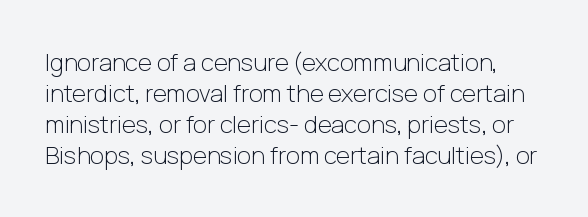
Q: Is the text bold? A: No.
Q: Is the text italic (slanted)? A: No, it is upright.
Q: Is the text underlined? A: No.
Q: Is the spacing between letters normal or unusually wide? A: Normal.
Q: Is the spacing between lines tight, normal or loose? A: Normal.
